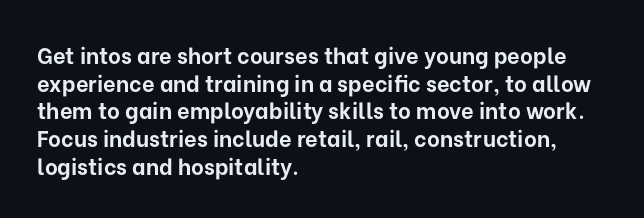
Q: Is the text bold? A: Yes.
Q: Is the text italic (slanted)? A: No, it is upright.
Q: Is the text underlined? A: No.
Q: How is the paragraph aligned? A: Left-aligned.
Q: Is the spacing between letters normal or unusually wide? A: Normal.
Q: Is the spacing between lines tight, normal or loose? A: Normal.
